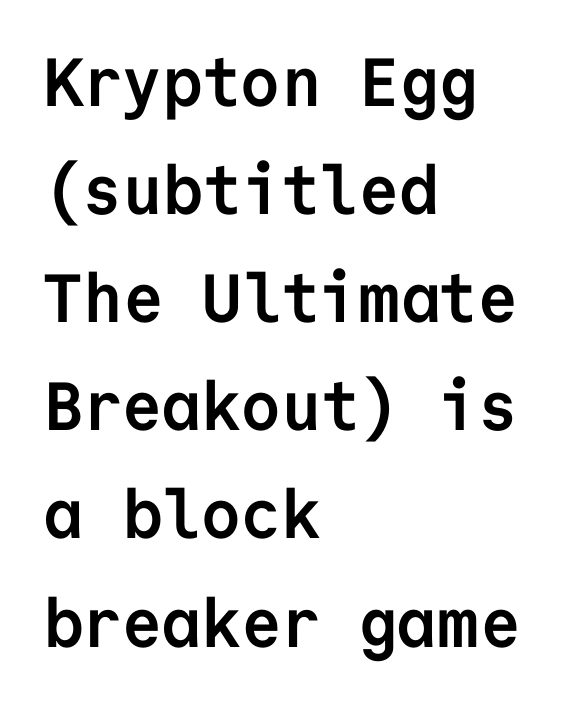
Q: Is the text bold? A: Yes.
Q: Is the text italic (slanted)? A: No, it is upright.
Q: Is the typeface a serif or a sans-serif typeface? A: Sans-serif.
Q: Is the text underlined? A: No.
Q: How is the paragraph aligned? A: Left-aligned.
Q: Is the spacing between letters normal or unusually wide? A: Normal.
Q: Is the spacing between lines tight, normal or loose? A: Normal.
Q: Width (condensed, normal, or wide)? A: Normal.
Q: Stroke contrast? A: Low.
Q: x-height? A: Medium.
Q: Monospaced? A: Yes.
